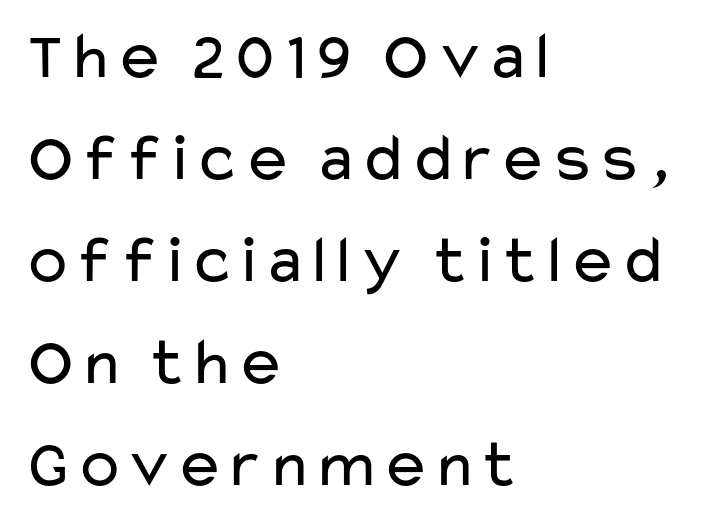
Q: Is the text bold? A: No.
Q: Is the text italic (slanted)? A: No, it is upright.
Q: Is the typeface a serif or a sans-serif typeface? A: Sans-serif.
Q: Is the text underlined? A: No.
Q: How is the paragraph aligned? A: Left-aligned.
Q: Is the spacing between letters normal or unusually wide? A: Normal.
Q: Is the spacing between lines tight, normal or loose? A: Normal.
Q: Width (condensed, normal, or wide)? A: Wide.
Q: Stroke contrast? A: Low.
Q: x-height? A: Medium.
Q: Monospaced? A: No.
